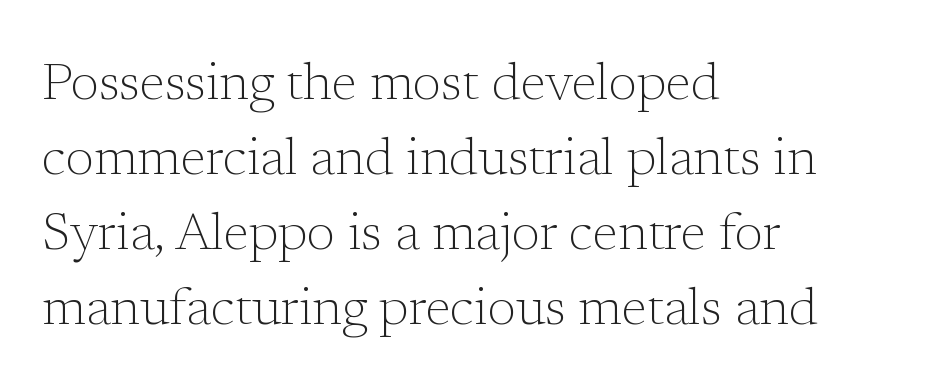
Stems and bowls with no extra thickness — not bold. Check the space under the baseline: it is left empty. The rendering shows small feet on the letterforms — a serif design. The letterforms sit shoulder to shoulder at normal distance.
